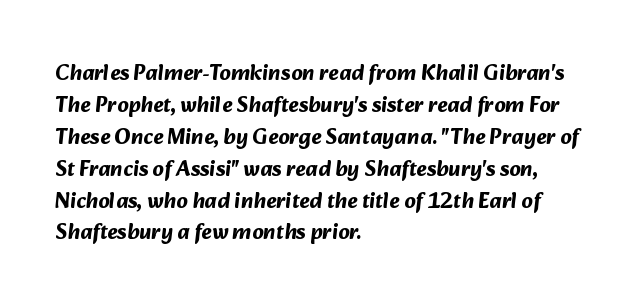
Q: Is the text bold? A: Yes.
Q: Is the text underlined? A: No.
Q: How is the paragraph aligned? A: Left-aligned.
Q: Is the spacing between letters normal or unusually wide? A: Normal.
Q: Is the spacing between lines tight, normal or loose? A: Normal.
